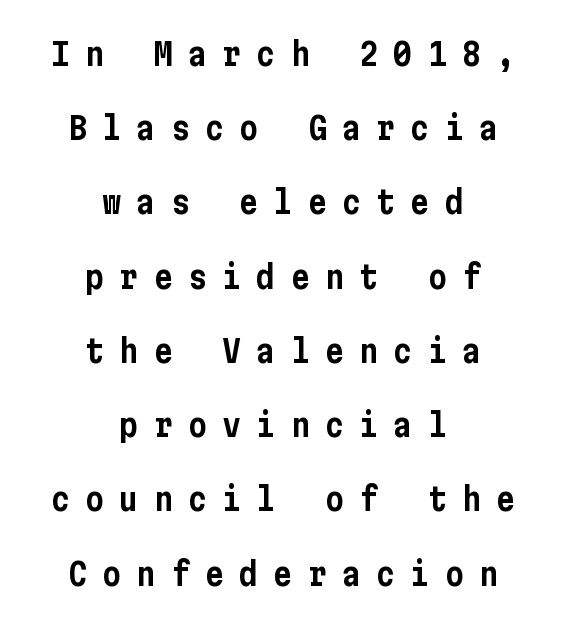
The image shows 32 px condensed sans-serif type, upright; set centered, loose line spacing (2.32x), unusually wide letter spacing (+0.47 em), not underlined; low stroke contrast and a medium x-height.
